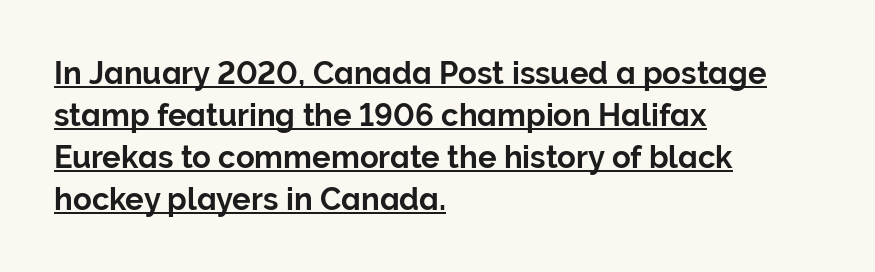
Evenly set lines give the paragraph a standard silhouette. The passage shown is typeset with a sans-serif family. There is no visible air inserted between adjacent glyphs. The typography opts for an upright posture over an oblique one.
